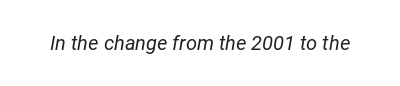
{"italic": "yes", "lean": "right", "slant_degrees": 12, "bold": "no", "underline": "no", "letter_spacing": "normal", "letter_spacing_em": 0.0, "glyph_px": 20}
